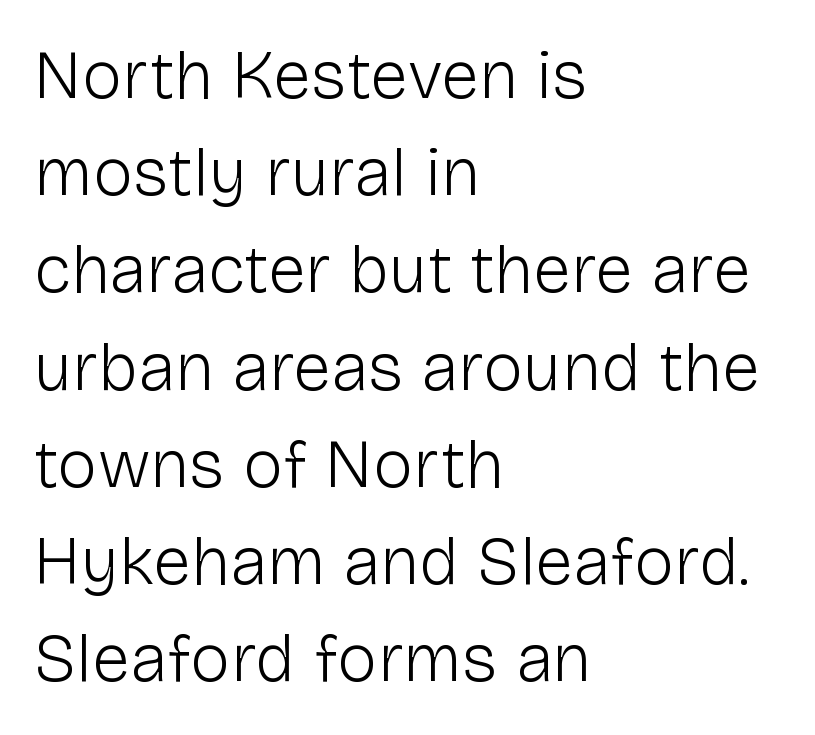
Examine the stroke ends and you'll find no serifs. Glance below the letters and you will spot only blank space. Weight: in the light-to-regular range. Think of a printed novel: that variable character pitch is what you see here.
